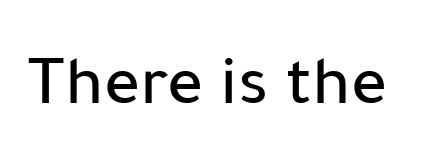
Notice how the stems are strictly vertical — no italics here. Proportional: the letters do not fall into vertical columns. The designer went with a sans here, leaving each stem footless. The tracking reads as untouched default to a designer's eye. Each row of text sits above clean, open space.
